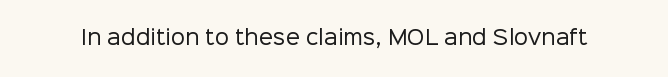
Q: Is the text bold? A: No.
Q: Is the text italic (slanted)? A: No, it is upright.
Q: Is the text underlined? A: No.
Q: Is the spacing between letters normal or unusually wide? A: Normal.
